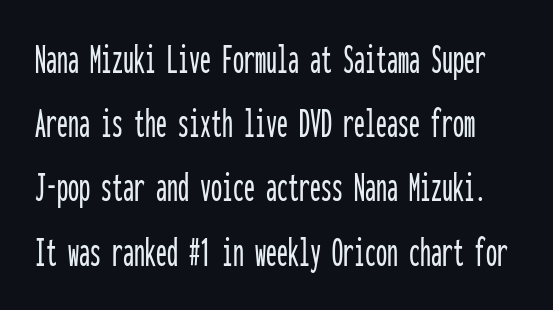
The image shows 44 px condensed sans-serif type, upright, monospaced; set normal line spacing (1.46x), normal letter spacing, not underlined; low stroke contrast and a medium x-height.
